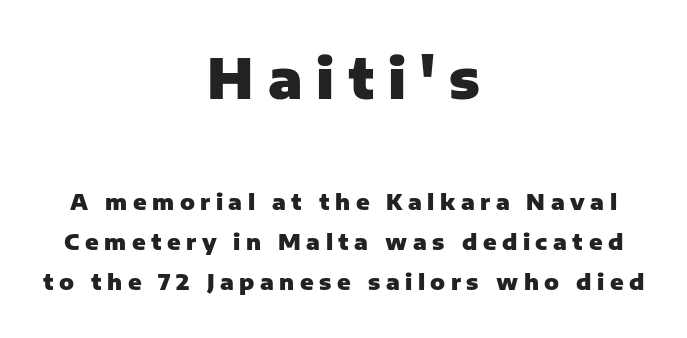
Q: Is the text bold? A: Yes.
Q: Is the text italic (slanted)? A: No, it is upright.
Q: Is the typeface a serif or a sans-serif typeface? A: Sans-serif.
Q: Is the text underlined? A: No.
Q: How is the paragraph aligned? A: Centered.
Q: Is the spacing between letters normal or unusually wide? A: Unusually wide.
Q: Which block of text is set in a larger size, the first (top) or the second (bottom)? A: The first (top) one.
Q: Width (condensed, normal, or wide)? A: Normal.
Q: Stroke contrast? A: Low.
Q: x-height? A: Medium.
Q: Monospaced? A: No.
